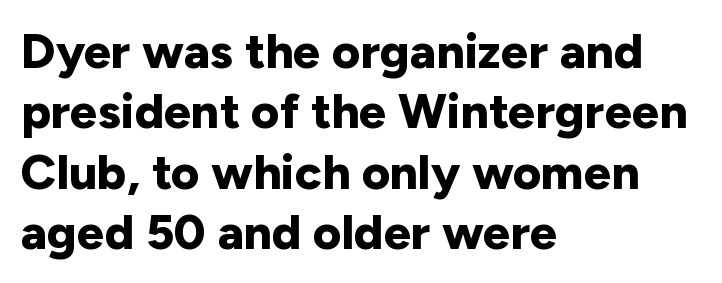
Quick note: underline off. The text was rendered using a sans face with plain stroke endings. Caption: bold face, heavy strokes. Inter-character spacing is left at the font's built-in metrics.
